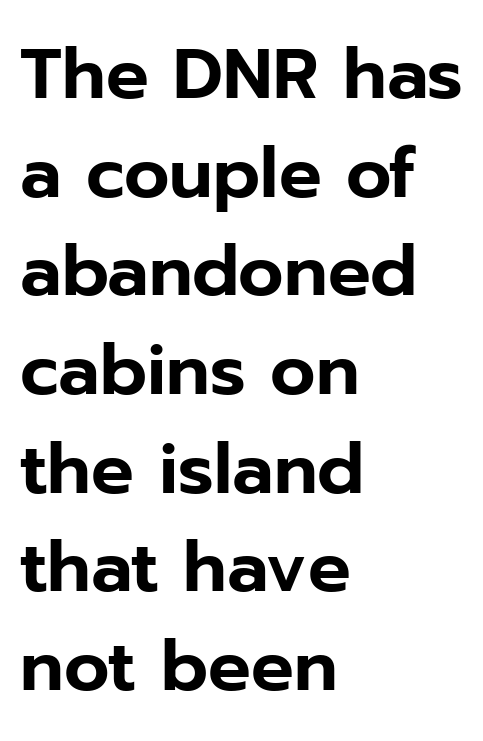
{"serif": "no", "italic": "no", "width": "normal", "stroke_contrast": "low", "x_height": "medium", "monospaced": "no", "underline": "no", "align": "left", "line_spacing": "normal", "line_spacing_ratio": 1.39, "letter_spacing": "normal", "letter_spacing_em": 0.0, "glyph_px": 71}
